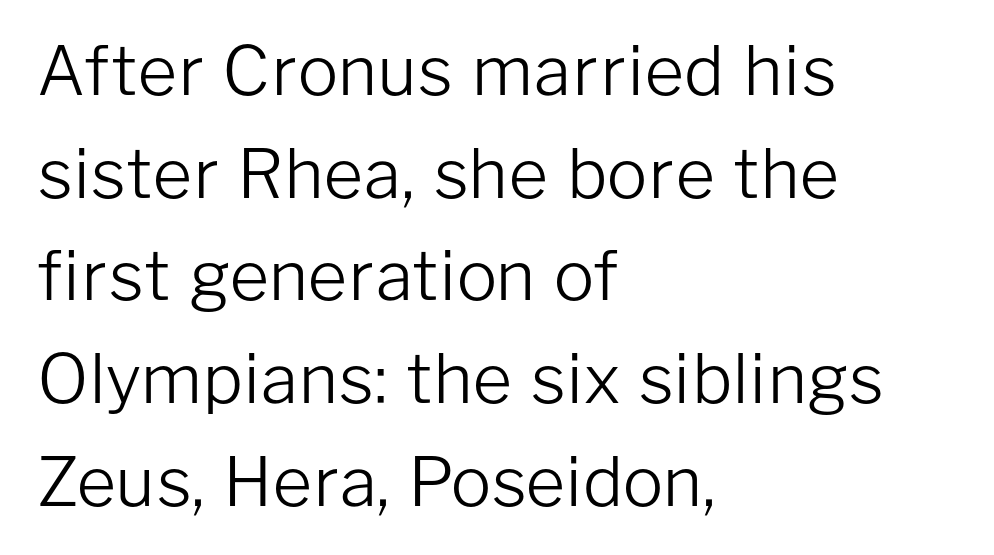
{"serif": "no", "italic": "no", "bold": "no", "weight": "light", "width": "normal", "stroke_contrast": "low", "x_height": "medium", "monospaced": "no", "underline": "no", "align": "left", "line_spacing": "normal", "line_spacing_ratio": 1.51, "letter_spacing": "normal", "letter_spacing_em": 0.0, "glyph_px": 68}
